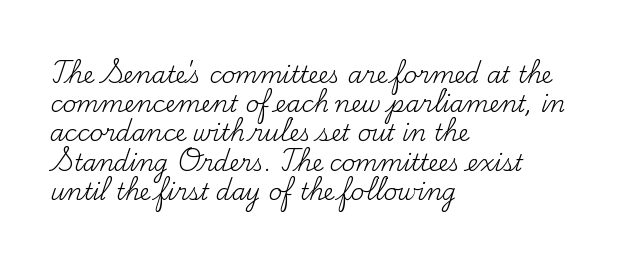
Q: Is the text bold? A: No.
Q: Is the text italic (slanted)? A: Yes.
Q: Is the text underlined? A: No.
Q: How is the paragraph aligned? A: Left-aligned.
Q: Is the spacing between letters normal or unusually wide? A: Normal.
Q: Is the spacing between lines tight, normal or loose? A: Normal.
